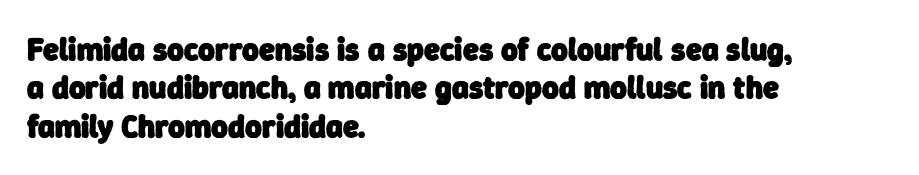
Compared with an ordinary text face, these strokes are far heavier — a full bold. Nothing unusual about the tracking: characters are spaced as the font intends. Anything drawn beneath the words? Only blank space. Look at the bottom of the vertical strokes: they stop flat, with no serifs.
